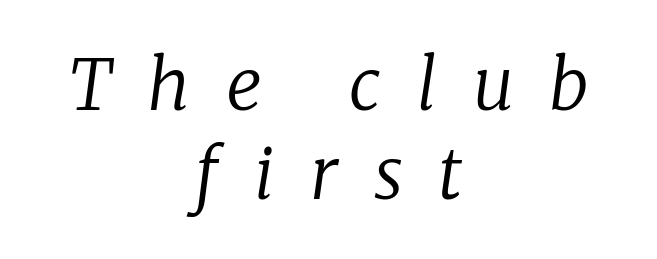
The image shows 71 px regular-weight serif type, italic (leaning right); set centered, normal line spacing (1.25x), unusually wide letter spacing (+0.5 em), not underlined; low stroke contrast and a medium x-height.
